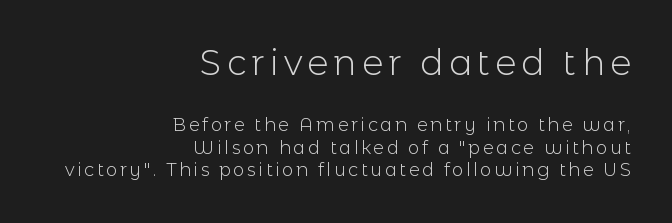
Q: Is the text bold? A: No.
Q: Is the text italic (slanted)? A: No, it is upright.
Q: Is the typeface a serif or a sans-serif typeface? A: Sans-serif.
Q: Is the text underlined? A: No.
Q: How is the paragraph aligned? A: Right-aligned.
Q: Is the spacing between lines tight, normal or loose? A: Normal.
Q: Which block of text is set in a larger size, the first (top) or the second (bottom)? A: The first (top) one.
Q: Width (condensed, normal, or wide)? A: Normal.
Q: x-height? A: Medium.
Q: Monospaced? A: No.
